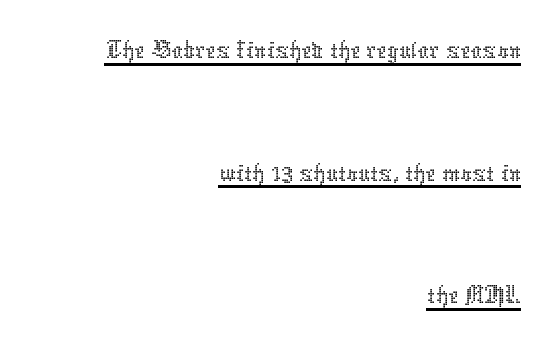
A roman cut, with each character standing at attention. A continuous stroke trails under the words, as in a hyperlink. This sample is right-justified, so line beginnings fall wherever the words allow. You could fit nearly another row in the gap between these rows. Note the varied advance widths — an 'i' is clearly narrower than an 'm'.
